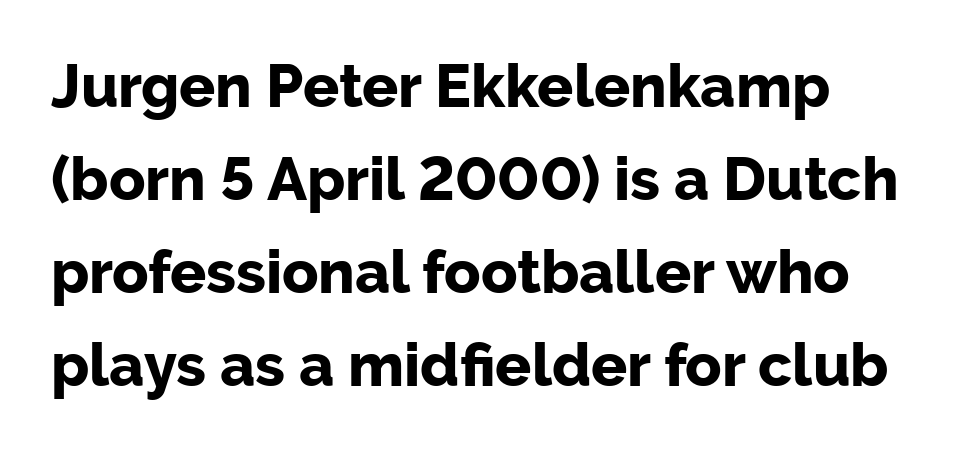
{"serif": "no", "italic": "no", "bold": "yes", "weight": "bold", "width": "normal", "stroke_contrast": "low", "x_height": "medium", "monospaced": "no", "underline": "no", "align": "left", "line_spacing": "normal", "line_spacing_ratio": 1.55, "letter_spacing": "normal", "letter_spacing_em": 0.0, "glyph_px": 60}
